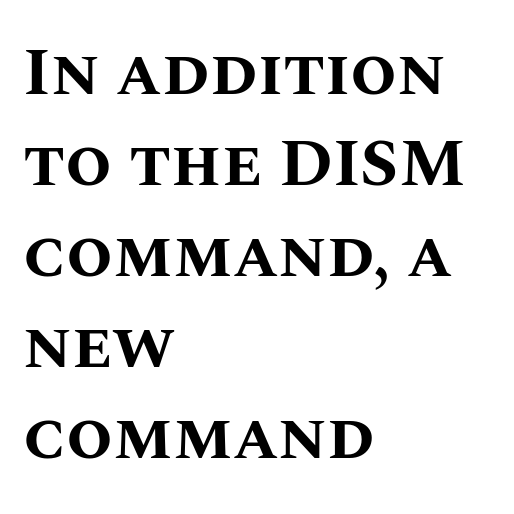
Q: Is the text bold? A: Yes.
Q: Is the text italic (slanted)? A: No, it is upright.
Q: Is the text underlined? A: No.
Q: How is the paragraph aligned? A: Left-aligned.
Q: Is the spacing between letters normal or unusually wide? A: Normal.
Q: Is the spacing between lines tight, normal or loose? A: Normal.
Q: Width (condensed, normal, or wide)? A: Normal.
Q: Stroke contrast? A: Medium.
Q: x-height? A: Large.
Q: Monospaced? A: No.
